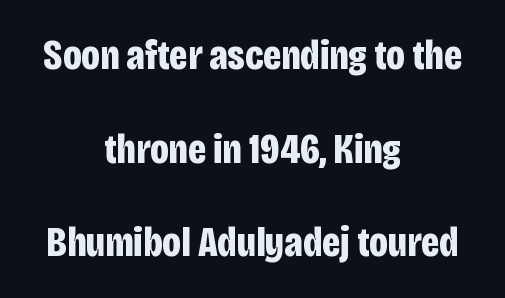
{"serif": "no", "italic": "no", "bold": "yes", "weight": "bold", "width": "condensed", "stroke_contrast": "low", "x_height": "large", "monospaced": "no", "underline": "no", "align": "center", "line_spacing": "loose", "line_spacing_ratio": 2.23, "letter_spacing": "normal", "letter_spacing_em": 0.0, "glyph_px": 42}
